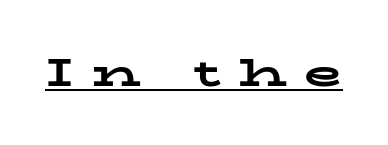
Q: Is the text bold? A: Yes.
Q: Is the text italic (slanted)? A: No, it is upright.
Q: Is the typeface a serif or a sans-serif typeface? A: Serif.
Q: Is the text underlined? A: Yes.
Q: Is the spacing between letters normal or unusually wide? A: Unusually wide.
Q: Width (condensed, normal, or wide)? A: Wide.
Q: Stroke contrast? A: Low.
Q: x-height? A: Medium.
Q: Monospaced? A: No.
